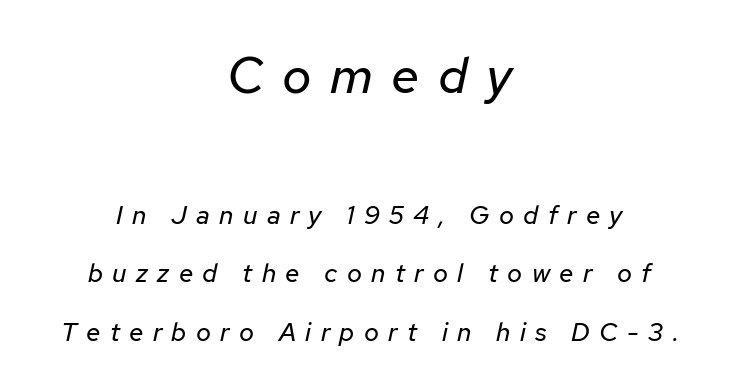
{"italic": "yes", "lean": "right", "slant_degrees": 12, "bold": "no", "weight": "regular", "width": "normal", "stroke_contrast": "low", "x_height": "medium", "monospaced": "no", "underline": "no", "align": "center", "line_spacing": "loose", "line_spacing_ratio": 2.25, "letter_spacing": "wide", "letter_spacing_em": 0.36, "larger_block": "first", "size_ratio": 1.96, "glyph_px": 51}
